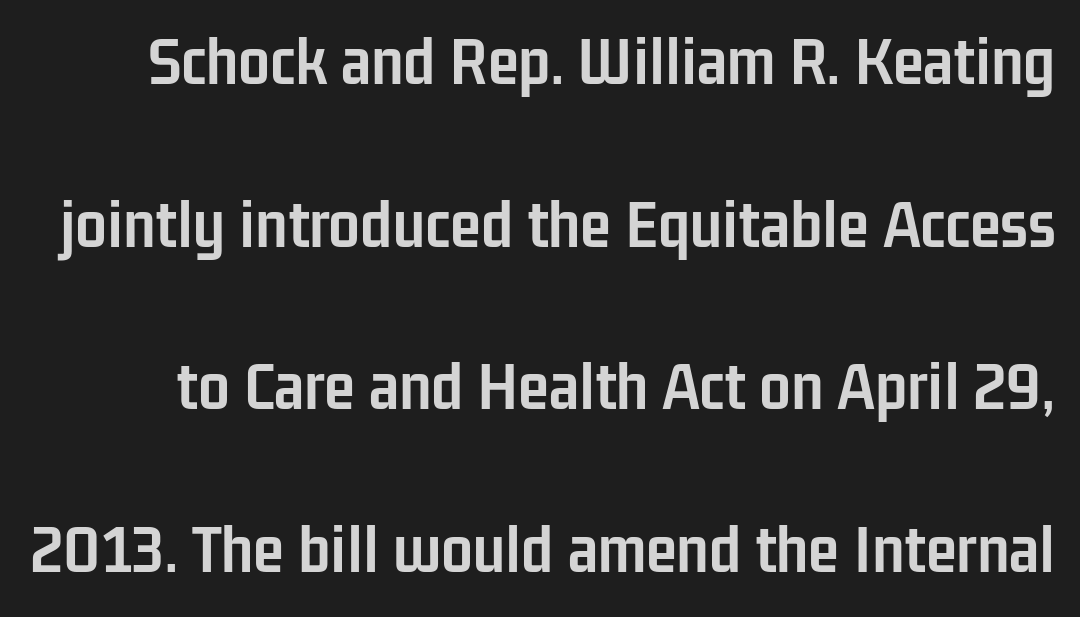
Q: Is the text bold? A: Yes.
Q: Is the text italic (slanted)? A: No, it is upright.
Q: Is the typeface a serif or a sans-serif typeface? A: Sans-serif.
Q: Is the text underlined? A: No.
Q: Is the spacing between letters normal or unusually wide? A: Normal.
Q: Is the spacing between lines tight, normal or loose? A: Loose.
Q: Width (condensed, normal, or wide)? A: Condensed.
Q: Stroke contrast? A: Low.
Q: x-height? A: Medium.
Q: Monospaced? A: No.
